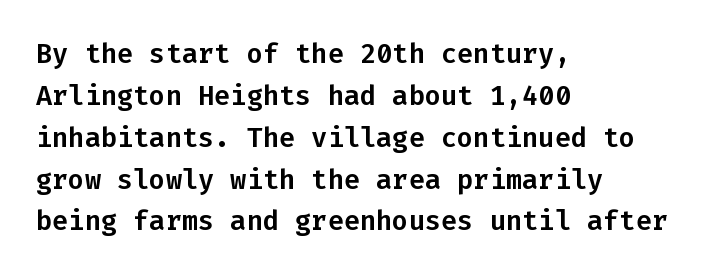
Q: Is the text italic (slanted)? A: No, it is upright.
Q: Is the text underlined? A: No.
Q: How is the paragraph aligned? A: Left-aligned.
Q: Is the spacing between letters normal or unusually wide? A: Normal.
Q: Is the spacing between lines tight, normal or loose? A: Normal.
